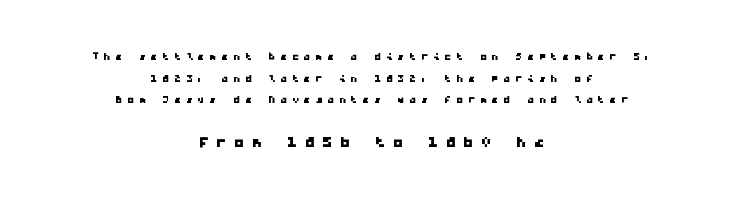
Q: Is the text underlined? A: No.
Q: How is the paragraph aligned? A: Centered.
Q: Is the spacing between letters normal or unusually wide? A: Unusually wide.
Q: Is the spacing between lines tight, normal or loose? A: Normal.
Q: Which block of text is set in a larger size, the first (top) or the second (bottom)? A: The second (bottom) one.
